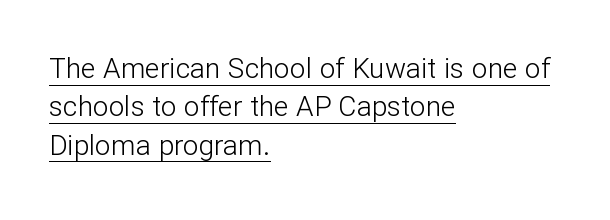
Q: Is the text bold? A: No.
Q: Is the text italic (slanted)? A: No, it is upright.
Q: Is the typeface a serif or a sans-serif typeface? A: Sans-serif.
Q: Is the text underlined? A: Yes.
Q: How is the paragraph aligned? A: Left-aligned.
Q: Is the spacing between letters normal or unusually wide? A: Normal.
Q: Is the spacing between lines tight, normal or loose? A: Normal.
Q: Width (condensed, normal, or wide)? A: Normal.
Q: Stroke contrast? A: Low.
Q: x-height? A: Medium.
Q: Monospaced? A: No.
